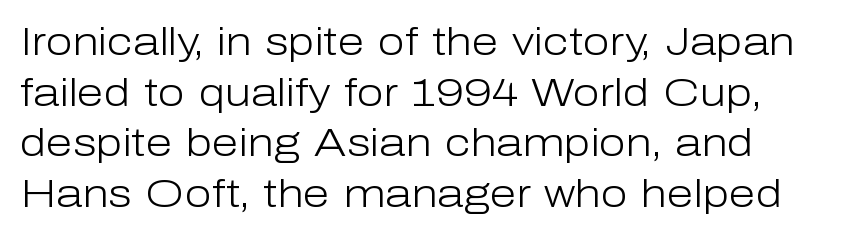
The image shows 39 px light sans-serif type, upright; set normal line spacing (1.3x), normal letter spacing, not underlined; low stroke contrast and a medium x-height.
